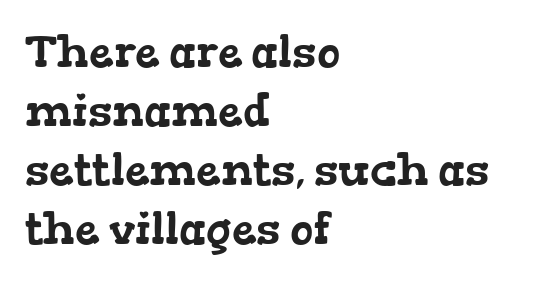
The baseline area is clear. I'd call this a serif setting — the letters wear small feet. Here the designer chose a conventional face with non-uniform glyph widths. The rag falls on the right side of this text block. A normal amount of white space separates one row of letters from the next. The letters sit at their default tracking, neither squeezed nor spread.
